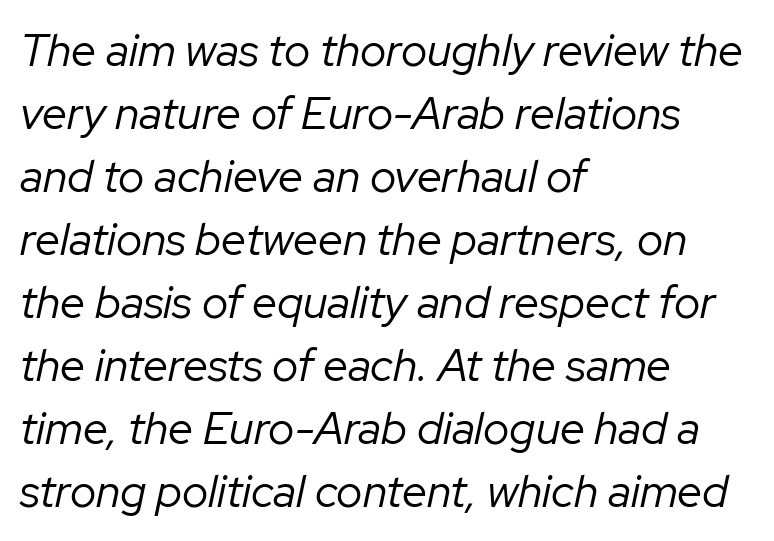
{"italic": "yes", "lean": "right", "slant_degrees": 12, "bold": "no", "weight": "regular", "width": "normal", "stroke_contrast": "low", "x_height": "medium", "monospaced": "no", "underline": "no", "align": "left", "line_spacing": "normal", "line_spacing_ratio": 1.4, "letter_spacing": "normal", "letter_spacing_em": 0.0, "glyph_px": 45}
